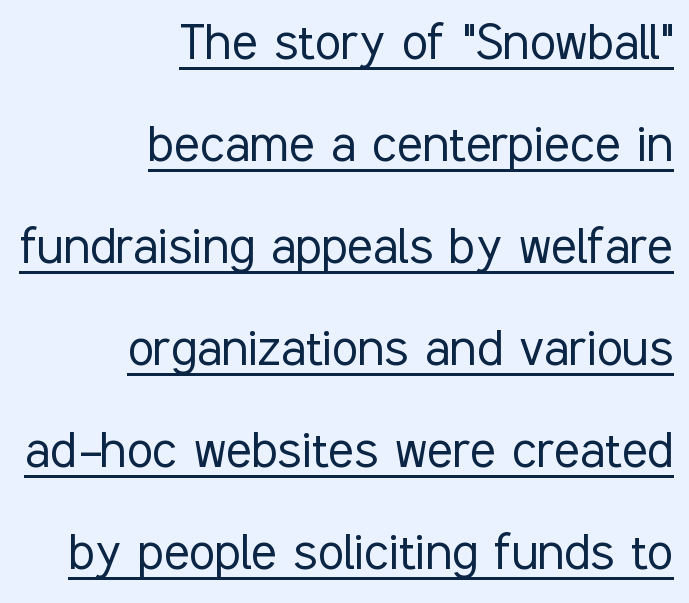
The specimen reads as upright at a glance. These glyphs show unthickened strokes, regular width or finer. The rag falls on the left side of this text block. Standard letterfit; no display-style spreading of the glyphs. The typesetter has applied underlining to the passage shown.
